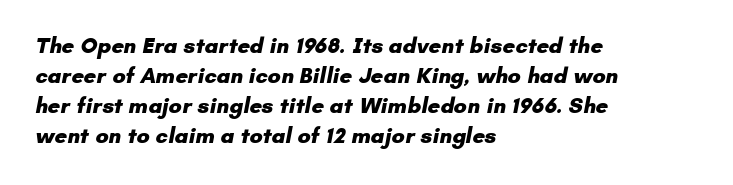
Q: Is the text bold? A: Yes.
Q: Is the text underlined? A: No.
Q: How is the paragraph aligned? A: Left-aligned.
Q: Is the spacing between letters normal or unusually wide? A: Normal.
Q: Is the spacing between lines tight, normal or loose? A: Normal.
